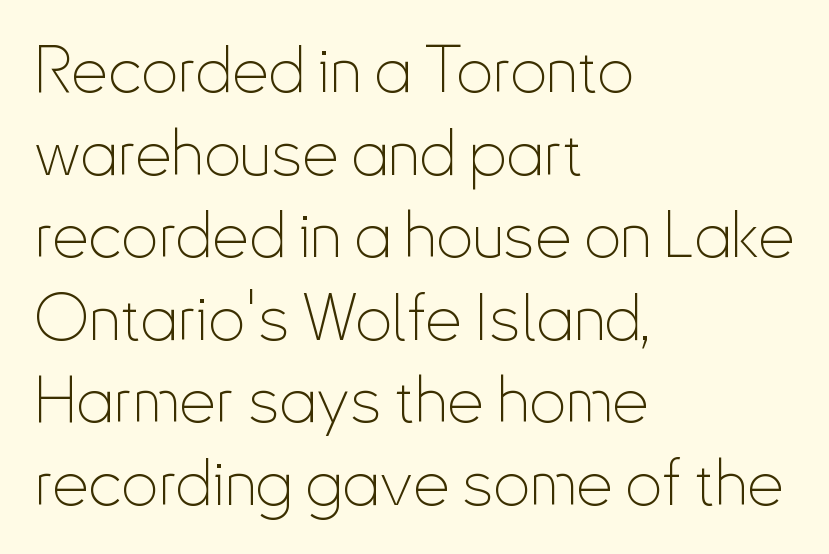
Think of a printed novel: that variable character pitch is what you see here. Anything drawn beneath the words? Only blank space. Nope, not italic — everything's standing straight. Horizontal bands of white between lines are of average thickness. Serifs: no, the terminals of the letterforms are clean. The text block is weighted toward the left margin, trailing off unevenly rightward.
